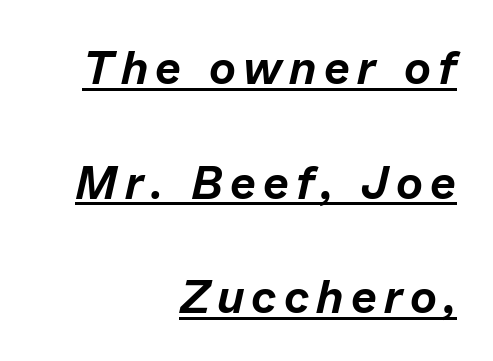
Q: Is the text italic (slanted)? A: Yes, it leans right by about 13 degrees.
Q: Is the text underlined? A: Yes.
Q: How is the paragraph aligned? A: Right-aligned.
Q: Is the spacing between lines tight, normal or loose? A: Loose.
Q: Width (condensed, normal, or wide)? A: Normal.
Q: Stroke contrast? A: Low.
Q: x-height? A: Medium.
Q: Monospaced? A: No.
